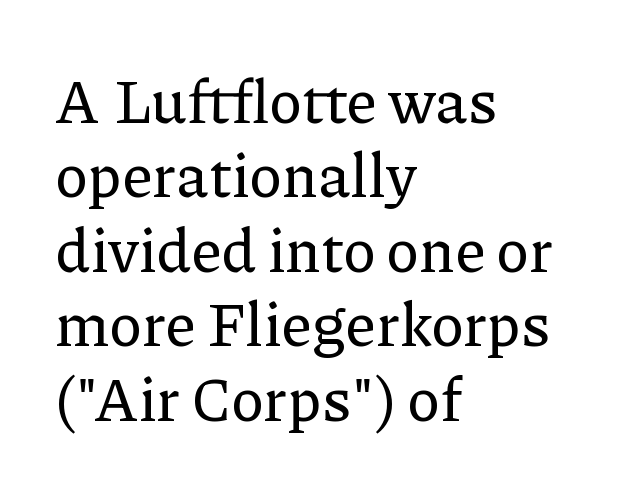
{"serif": "yes", "italic": "no", "width": "normal", "stroke_contrast": "low", "x_height": "medium", "monospaced": "no", "underline": "no", "align": "left", "line_spacing_ratio": 1.22, "letter_spacing": "normal", "letter_spacing_em": 0.0, "glyph_px": 61}
